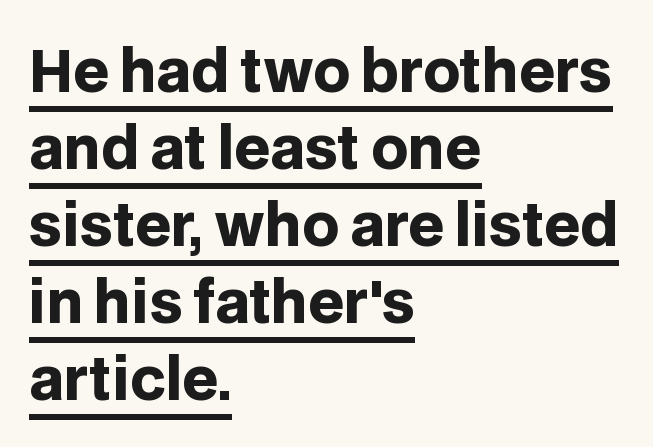
The image shows 57 px heavy sans-serif type, upright; set left-aligned, normal line spacing (1.35x), normal letter spacing, underlined; low stroke contrast and a large x-height.
